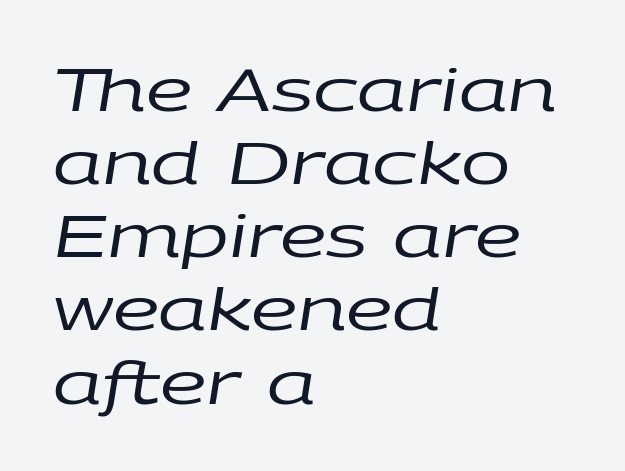
The image shows 59 px regular-weight, wide type, italic (leaning right); set left-aligned, line spacing 1.24x, normal letter spacing, not underlined; low stroke contrast and a large x-height.
